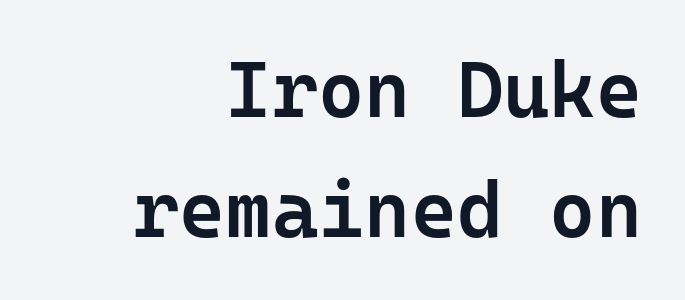
Q: Is the text bold? A: Semi-bold.
Q: Is the text italic (slanted)? A: No, it is upright.
Q: Is the typeface a serif or a sans-serif typeface? A: Sans-serif.
Q: Is the text underlined? A: No.
Q: Is the spacing between letters normal or unusually wide? A: Normal.
Q: Is the spacing between lines tight, normal or loose? A: Normal.
Q: Width (condensed, normal, or wide)? A: Normal.
Q: Stroke contrast? A: Low.
Q: x-height? A: Medium.
Q: Monospaced? A: Yes.
